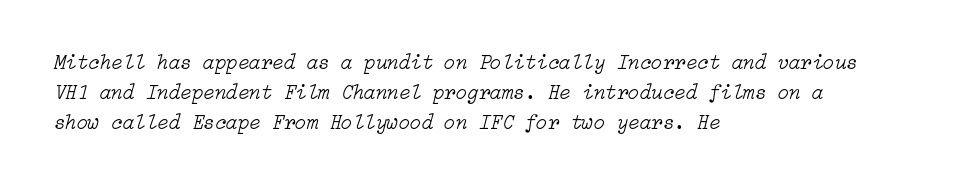
Short and long lines alike share a common starting point at left. Whoever set this chose a conventional vertical rhythm. Nothing unusual about the tracking: characters are spaced as the font intends. Decoration check: the copy has no underline. The typesetting does not lean heavy: it is not bold. Italic: yes, the glyphs are oblique.
